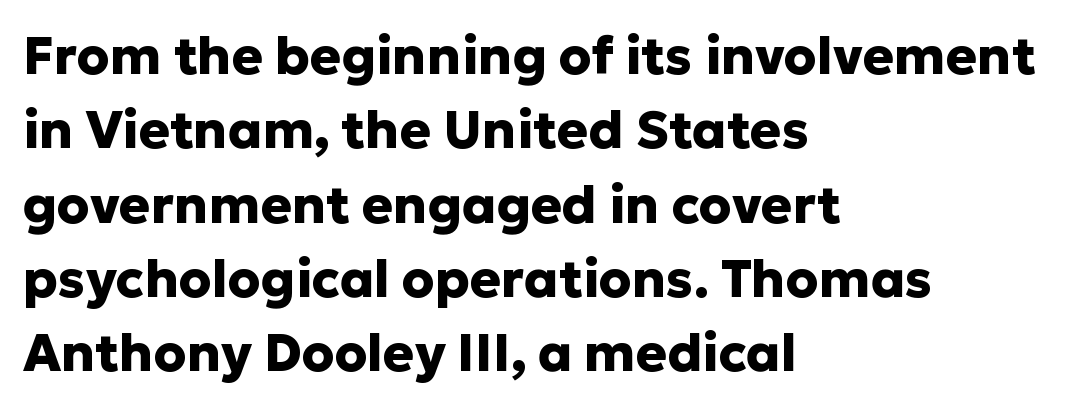
The image shows 52 px heavy sans-serif type, upright; set left-aligned, normal line spacing (1.43x), normal letter spacing, not underlined; low stroke contrast and a medium x-height.
